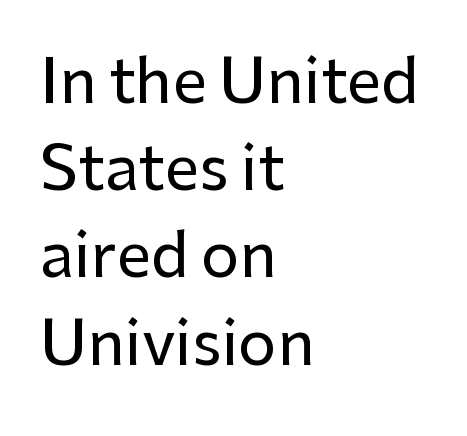
The image shows 61 px sans-serif type, upright; set left-aligned, normal line spacing (1.43x), normal letter spacing, not underlined; low stroke contrast and a medium x-height.
